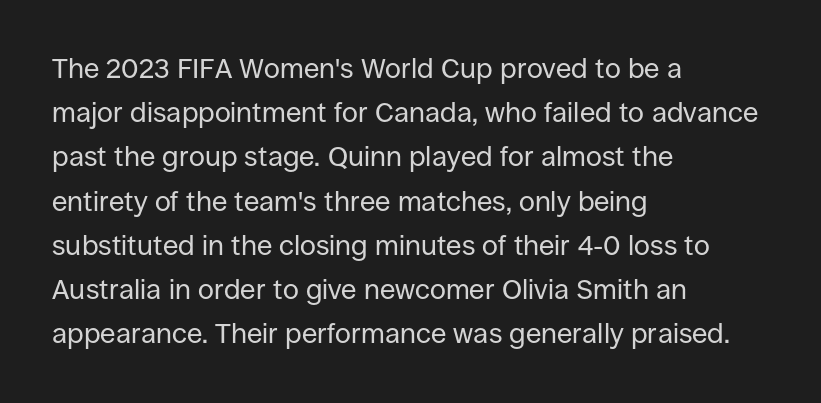
The image shows 28 px regular-weight sans-serif type, upright; set left-aligned, normal line spacing (1.58x), normal letter spacing, not underlined; low stroke contrast and a large x-height.
